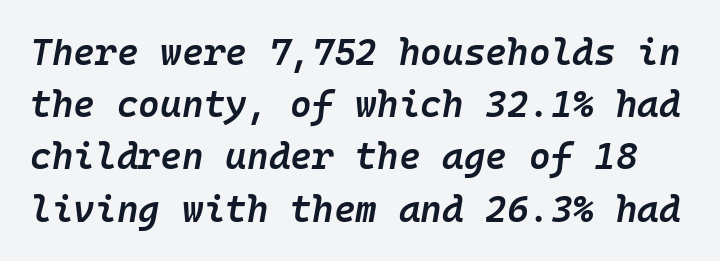
A clean baseline with only descenders dipping below it. No extra tracking has been applied to these lines. A bit beefed up — I'd call it semibold rather than bold. Is this a fixed-width face? Yes — each glyph sits in an identical cell. The passage shown leans; its letterforms are oblique.
